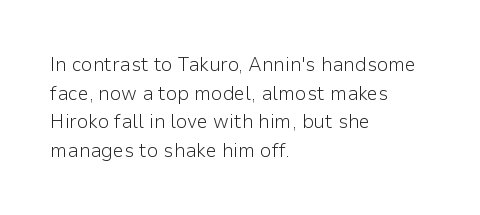
The image shows 20 px text type, upright; set left-aligned, normal line spacing (1.43x), normal letter spacing, not underlined.
